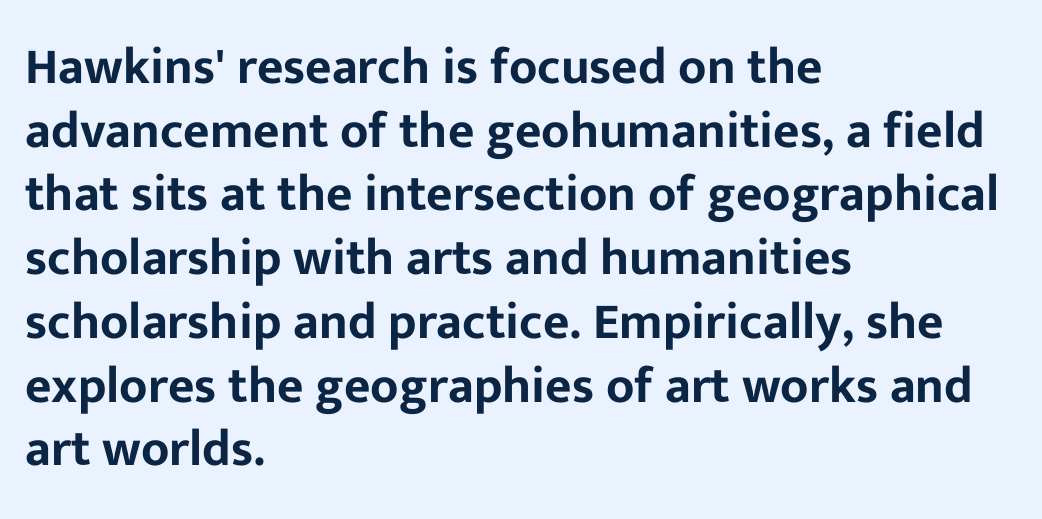
{"serif": "no", "italic": "no", "width": "normal", "stroke_contrast": "low", "x_height": "medium", "monospaced": "no", "underline": "no", "align": "left", "line_spacing": "normal", "line_spacing_ratio": 1.25, "letter_spacing": "normal", "letter_spacing_em": 0.0, "glyph_px": 51}
